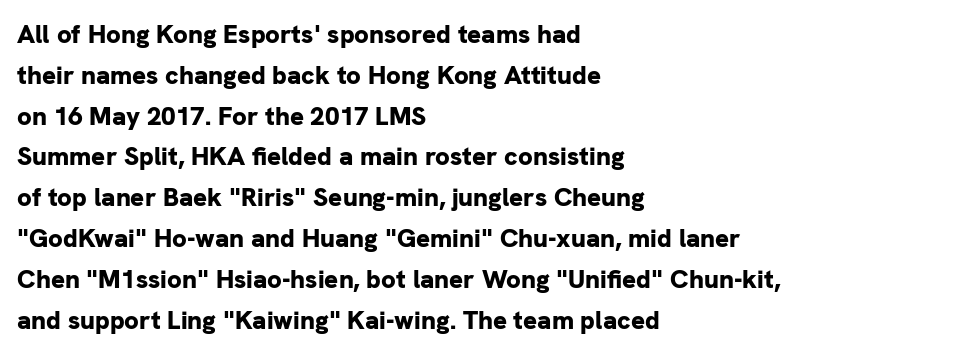
{"italic": "no", "bold": "yes", "underline": "no", "align": "left", "line_spacing": "normal", "line_spacing_ratio": 1.57, "letter_spacing": "normal", "letter_spacing_em": 0.0, "glyph_px": 26}
